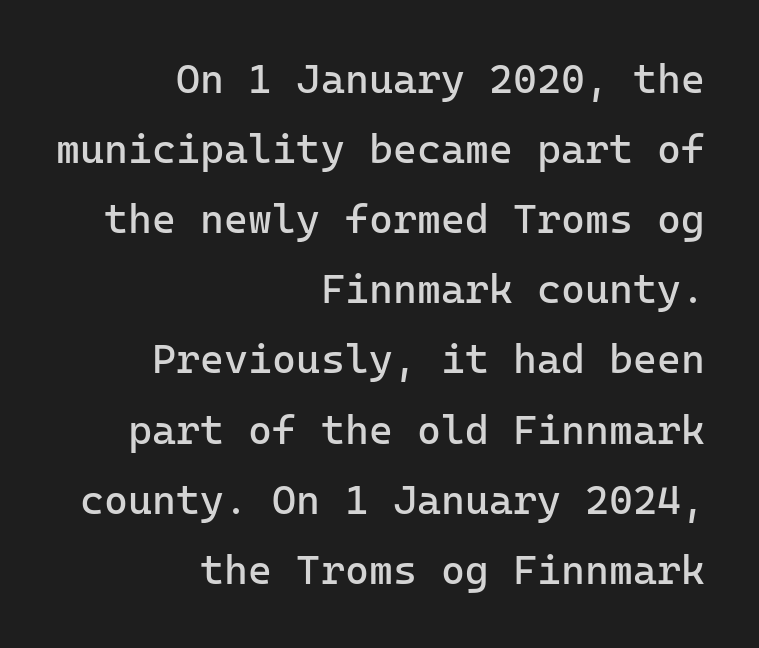
I'd call this a sans setting — the letters go barefoot. The paragraph has a hard right edge and a soft left edge. Decoration check: the copy has no underline. Inter-character spacing is left at the font's built-in metrics. Nothing heavy about these letters — not bold at all.
